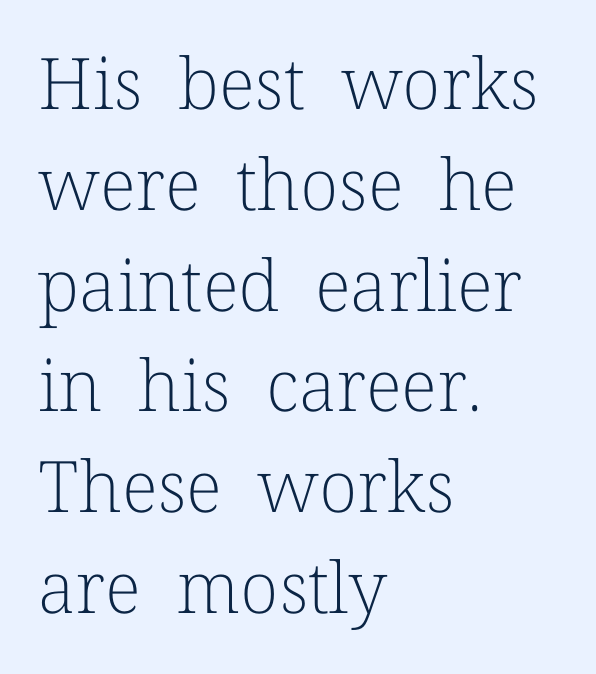
Q: Is the text bold? A: No.
Q: Is the text italic (slanted)? A: No, it is upright.
Q: Is the typeface a serif or a sans-serif typeface? A: Serif.
Q: Is the text underlined? A: No.
Q: How is the paragraph aligned? A: Left-aligned.
Q: Is the spacing between letters normal or unusually wide? A: Normal.
Q: Is the spacing between lines tight, normal or loose? A: Normal.
Q: Width (condensed, normal, or wide)? A: Normal.
Q: Stroke contrast? A: Low.
Q: x-height? A: Medium.
Q: Monospaced? A: No.
